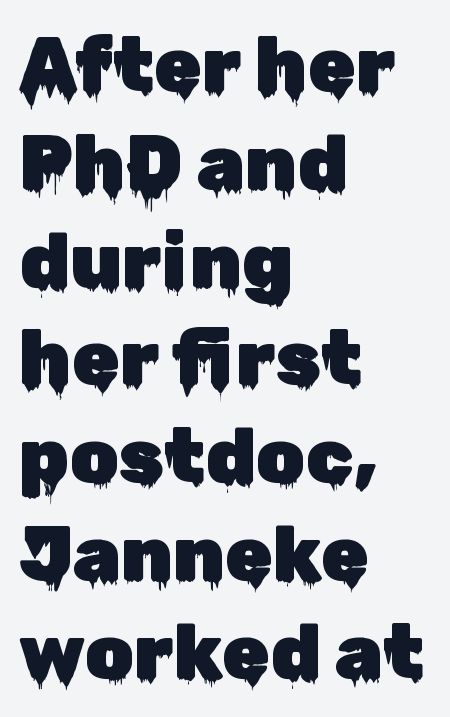
The image shows 77 px sans-serif type, upright; set left-aligned, normal line spacing (1.27x), normal letter spacing, not underlined; low stroke contrast and a medium x-height.
